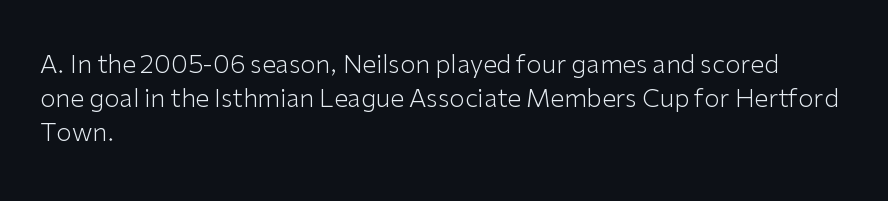
Q: Is the text bold? A: No.
Q: Is the text italic (slanted)? A: No, it is upright.
Q: Is the text underlined? A: No.
Q: How is the paragraph aligned? A: Left-aligned.
Q: Is the spacing between letters normal or unusually wide? A: Normal.
Q: Is the spacing between lines tight, normal or loose? A: Normal.
